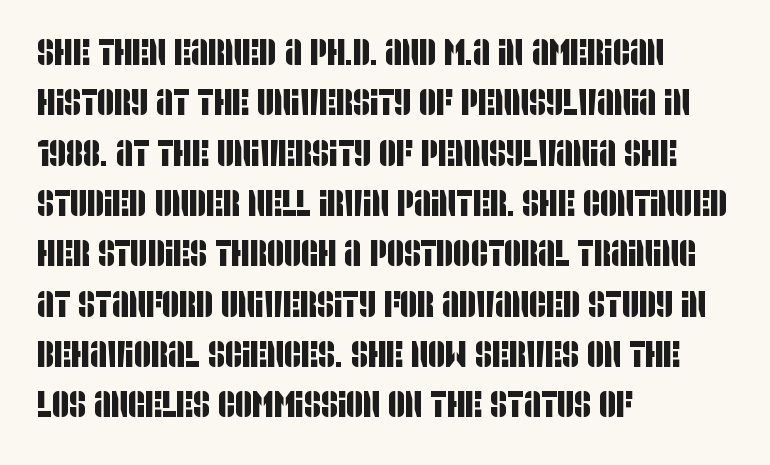
Line spacing here is normal. Does extra space separate the letters? No, they use regular spacing. Words float on clear page, feet unadorned. This is sans-serif lettering, the kind often seen on screens and signage. The lines in this sample share a left origin and differ only in where they stop.
